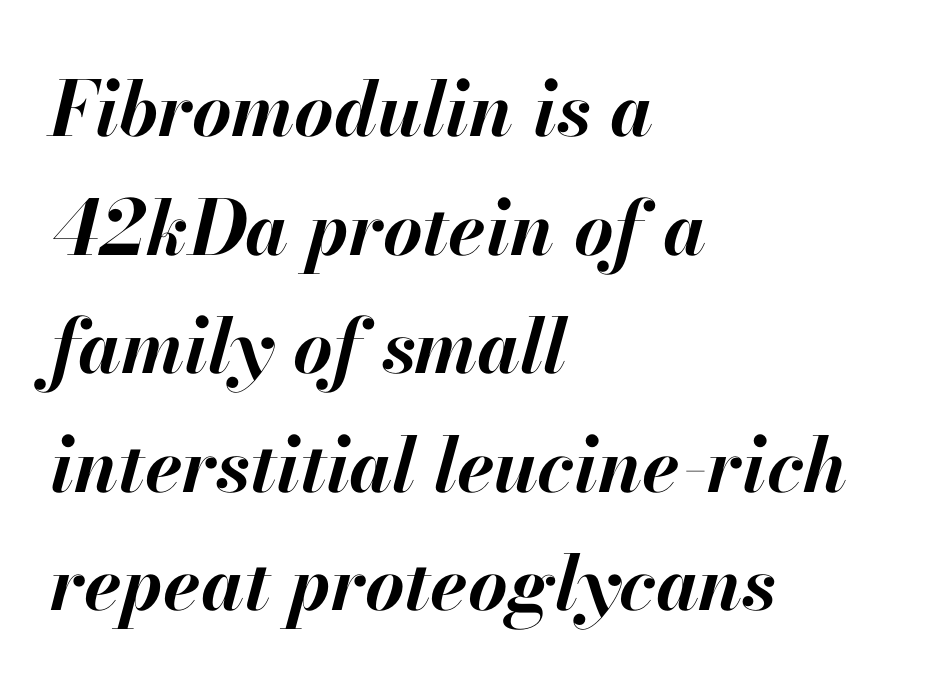
Q: Is the text bold? A: Yes.
Q: Is the text italic (slanted)? A: Yes, it leans right by about 13 degrees.
Q: Is the text underlined? A: No.
Q: How is the paragraph aligned? A: Left-aligned.
Q: Is the spacing between letters normal or unusually wide? A: Normal.
Q: Is the spacing between lines tight, normal or loose? A: Normal.
Q: Width (condensed, normal, or wide)? A: Normal.
Q: Stroke contrast? A: High.
Q: x-height? A: Small.
Q: Monospaced? A: No.
